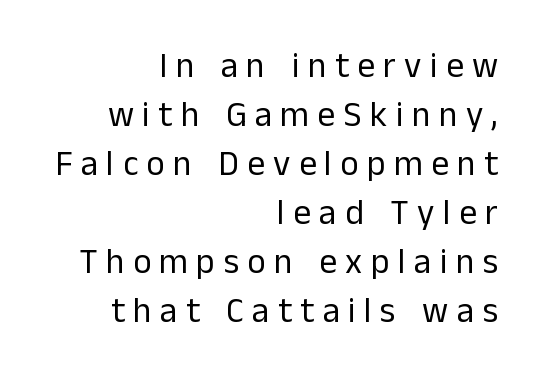
The image shows 35 px regular-weight sans-serif type, upright; set right-aligned, normal line spacing (1.4x), unusually wide letter spacing (+0.24 em), not underlined; low stroke contrast and a medium x-height.
